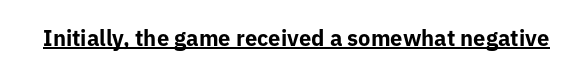
{"italic": "no", "bold": "yes", "underline": "yes", "letter_spacing": "normal", "letter_spacing_em": 0.0, "glyph_px": 22}
